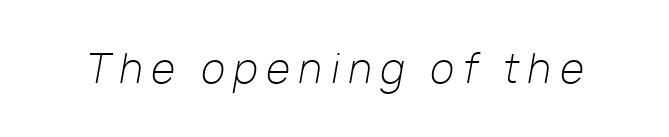
Q: Is the text bold? A: No.
Q: Is the text italic (slanted)? A: Yes, it leans right by about 10 degrees.
Q: Is the text underlined? A: No.
Q: Is the spacing between letters normal or unusually wide? A: Unusually wide.
Q: Width (condensed, normal, or wide)? A: Normal.
Q: Stroke contrast? A: Low.
Q: x-height? A: Medium.
Q: Monospaced? A: No.
